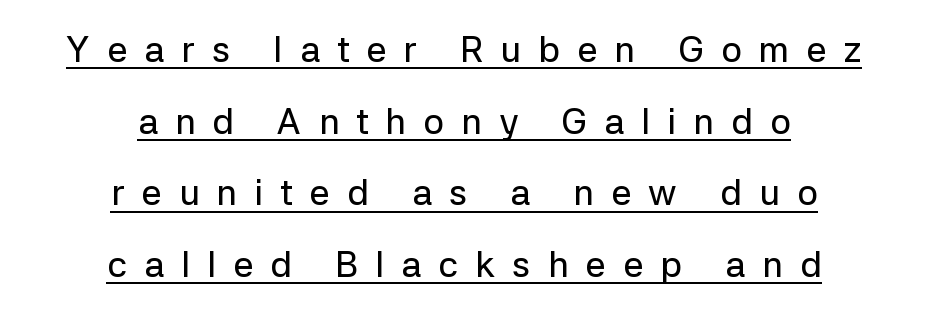
{"serif": "no", "italic": "no", "width": "normal", "stroke_contrast": "low", "x_height": "medium", "monospaced": "no", "underline": "yes", "align": "center", "line_spacing": "loose", "line_spacing_ratio": 1.99, "letter_spacing": "wide", "letter_spacing_em": 0.48, "glyph_px": 36}
